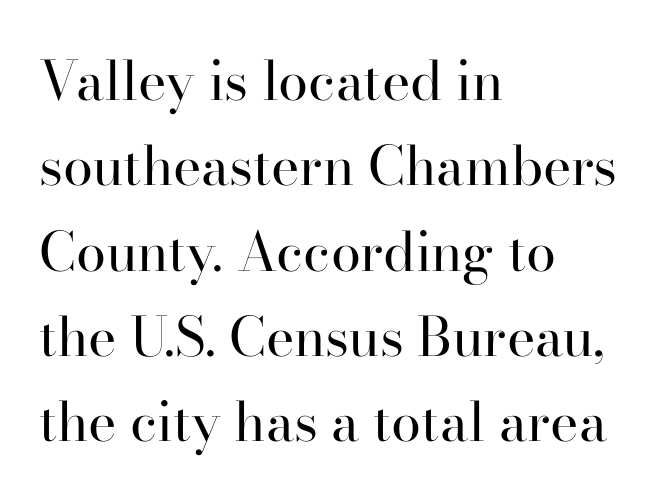
Q: Is the text bold? A: No.
Q: Is the text italic (slanted)? A: No, it is upright.
Q: Is the typeface a serif or a sans-serif typeface? A: Serif.
Q: Is the text underlined? A: No.
Q: How is the paragraph aligned? A: Left-aligned.
Q: Is the spacing between letters normal or unusually wide? A: Normal.
Q: Is the spacing between lines tight, normal or loose? A: Normal.
Q: Width (condensed, normal, or wide)? A: Normal.
Q: Stroke contrast? A: High.
Q: x-height? A: Small.
Q: Monospaced? A: No.
